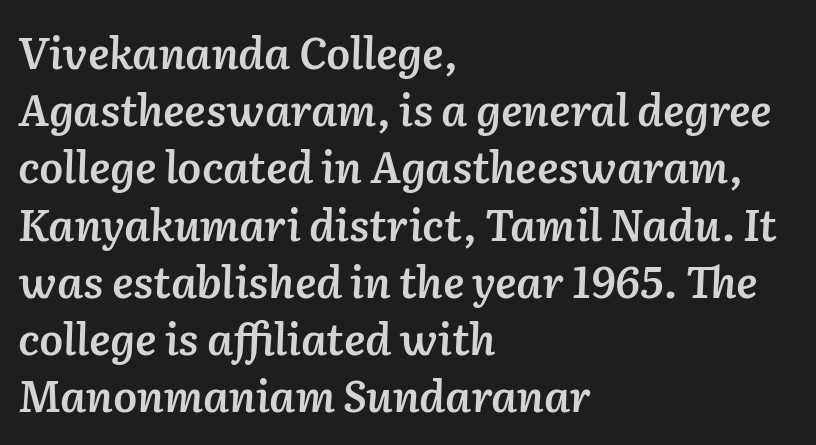
The image shows 43 px semibold type, italic (leaning right); set left-aligned, normal line spacing (1.33x), normal letter spacing, not underlined; low stroke contrast and a medium x-height.
